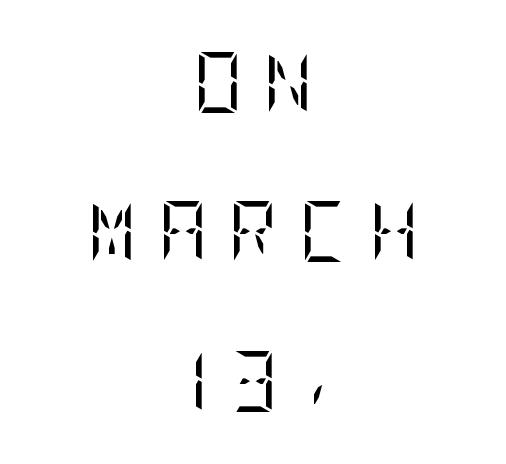
{"serif": "yes", "italic": "no", "bold": "no", "weight": "regular", "width": "condensed", "stroke_contrast": "low", "x_height": "large", "underline": "no", "align": "center", "line_spacing": "loose", "line_spacing_ratio": 2.45, "letter_spacing": "wide", "letter_spacing_em": 0.34, "glyph_px": 61}
